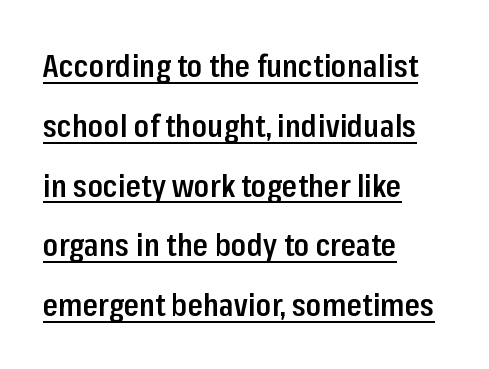
The image shows 31 px semibold, condensed sans-serif type, upright; set left-aligned, loose line spacing (1.93x), normal letter spacing, underlined; low stroke contrast and a medium x-height.
